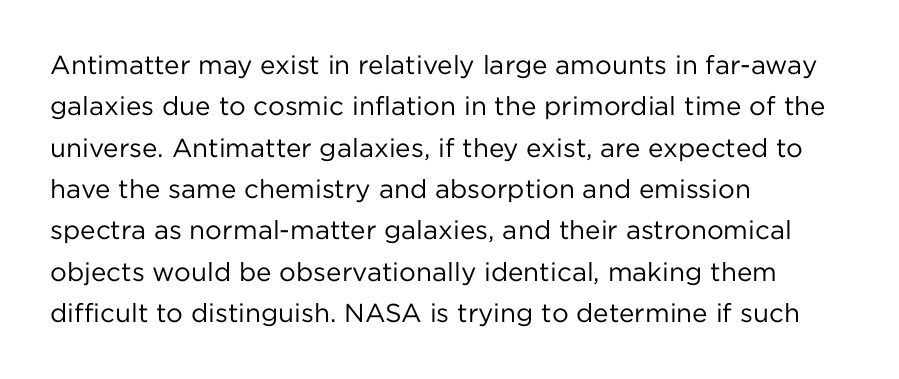
Q: Is the text bold? A: No.
Q: Is the text italic (slanted)? A: No, it is upright.
Q: Is the text underlined? A: No.
Q: How is the paragraph aligned? A: Left-aligned.
Q: Is the spacing between letters normal or unusually wide? A: Normal.
Q: Is the spacing between lines tight, normal or loose? A: Normal.
